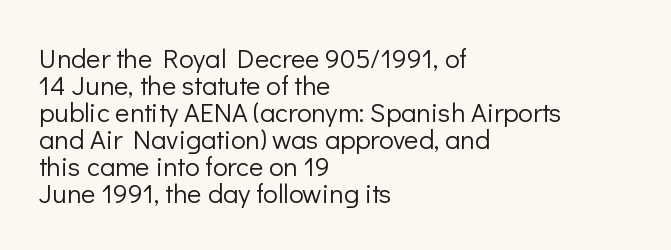
The image shows 27 px text type, upright; set left-aligned, tight line spacing (1.0x), normal letter spacing, not underlined.
